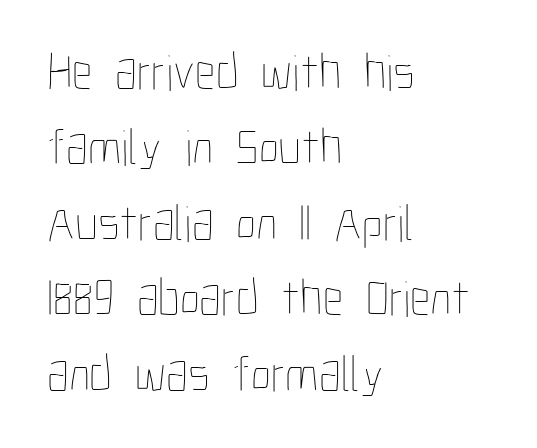
{"italic": "no", "bold": "no", "weight": "thin", "width": "condensed", "stroke_contrast": "low", "x_height": "medium", "monospaced": "no", "underline": "no", "align": "left", "line_spacing": "normal", "line_spacing_ratio": 1.48, "letter_spacing": "normal", "letter_spacing_em": 0.0, "glyph_px": 51}
